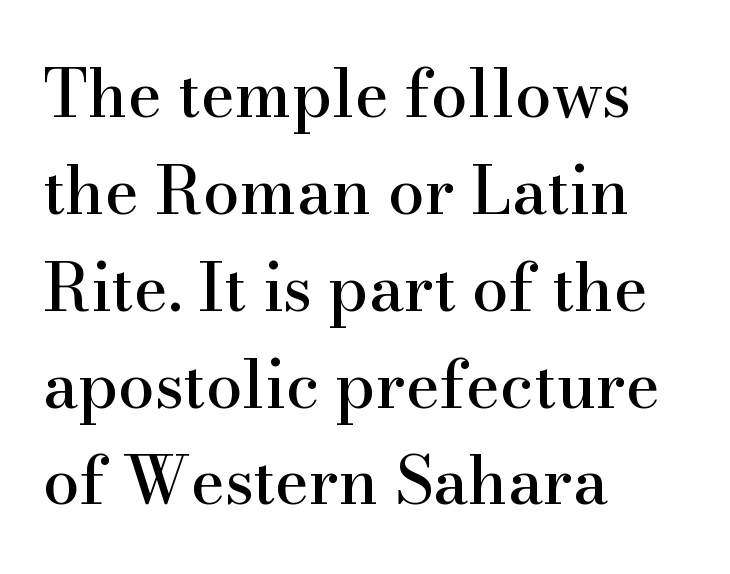
Vertical strokes here are truly vertical. This sample is left-justified, so line endings fall wherever the words run out. Check under the words: just untouched page. Summary of vertical rhythm: regular, with standard interline spacing. Tracking here is standard; glyphs follow each other at the usual distance. Is this a fixed-width face? No — the glyphs have proportional, varying widths.
